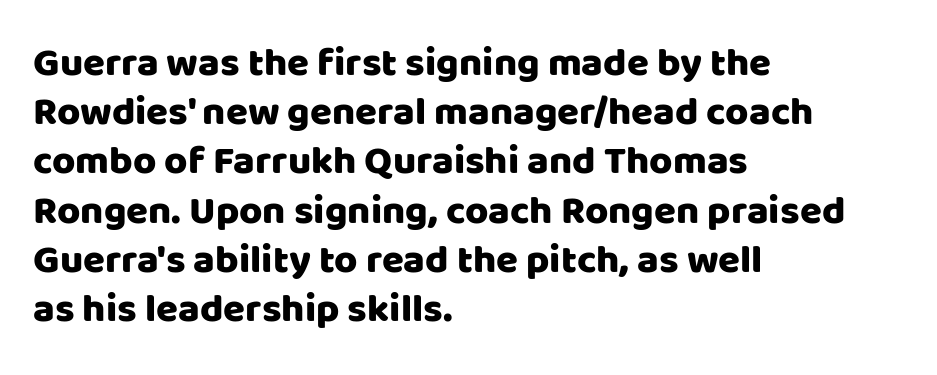
The image shows 40 px sans-serif type, upright; set left-aligned, line spacing 1.23x, normal letter spacing, not underlined; low stroke contrast and a large x-height.
